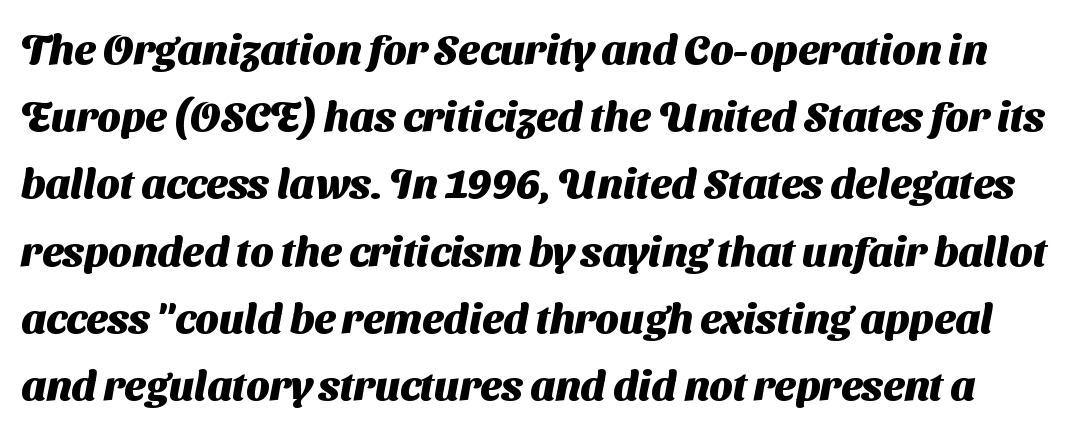
The image shows 42 px heavy sans-serif type; set normal line spacing (1.6x), normal letter spacing, not underlined; medium stroke contrast and a medium x-height.
